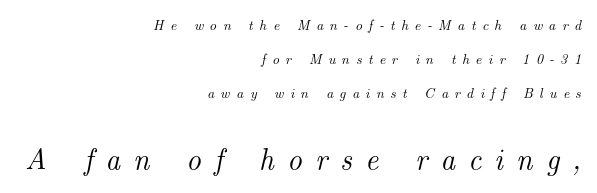
Looking at the ascenders, they clearly lean. Of the two passages, the one underneath uses the larger point size. The font family rendered here belongs to the serif group. The passage shown has open, widely tracked lettering throughout. Lines of text with bare space underneath.
